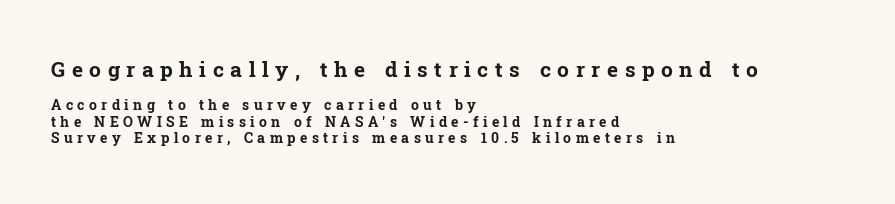
The image shows 21 px bold type, upright; set left-aligned, line spacing 1.17x, unusually wide letter spacing (+0.31 em), not underlined; the first (top) block is 1.5x larger.
